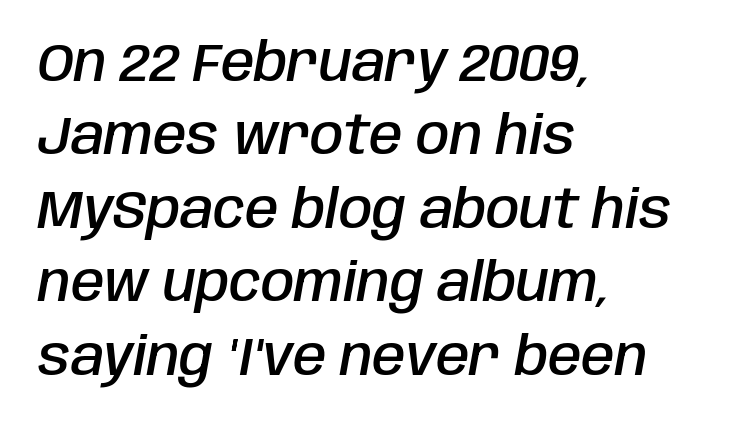
{"italic": "yes", "lean": "right", "slant_degrees": 10, "bold": "semi", "weight": "semibold", "width": "condensed", "stroke_contrast": "low", "x_height": "large", "monospaced": "no", "underline": "no", "align": "left", "line_spacing": "normal", "line_spacing_ratio": 1.36, "letter_spacing": "normal", "letter_spacing_em": 0.0, "glyph_px": 54}
